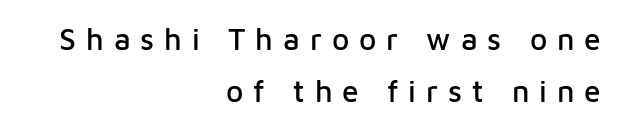
{"serif": "no", "italic": "no", "width": "normal", "stroke_contrast": "low", "x_height": "medium", "monospaced": "no", "underline": "no", "align": "right", "line_spacing_ratio": 1.73, "letter_spacing": "wide", "letter_spacing_em": 0.33, "glyph_px": 30}
